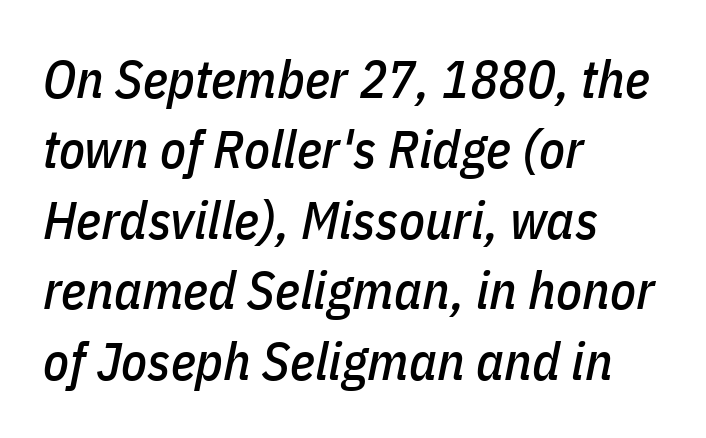
Students, note that the glyphs here touch the page at normal intervals. Glance below the letters and you will spot only blank space. These lines are rendered in a variable-pitch font. The text block is weighted toward the left margin, trailing off unevenly rightward.
